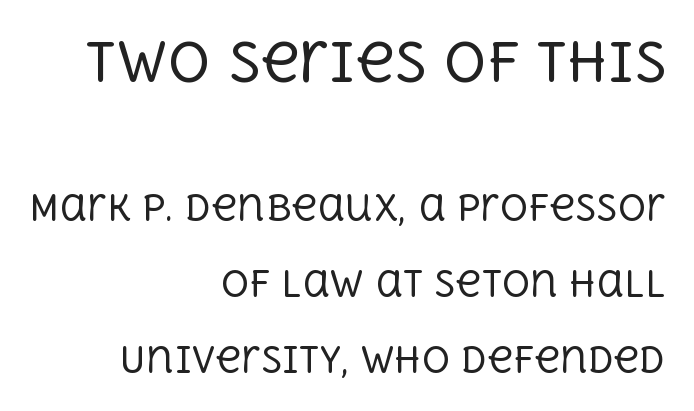
{"serif": "yes", "italic": "no", "bold": "no", "weight": "regular", "width": "normal", "x_height": "large", "monospaced": "no", "underline": "no", "align": "right", "line_spacing": "loose", "line_spacing_ratio": 2.17, "letter_spacing": "normal", "letter_spacing_em": 0.0, "larger_block": "first", "size_ratio": 1.51, "glyph_px": 53}
